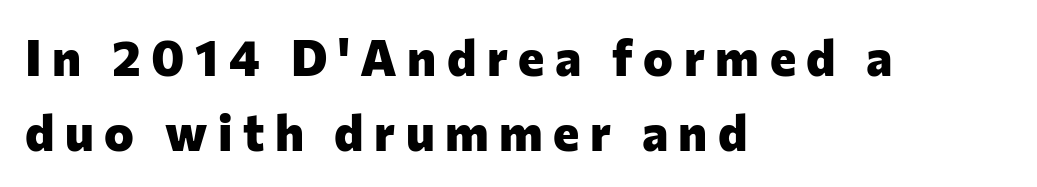
{"serif": "no", "italic": "no", "bold": "yes", "weight": "heavy", "width": "normal", "stroke_contrast": "low", "x_height": "medium", "monospaced": "no", "underline": "no", "align": "left", "line_spacing": "normal", "line_spacing_ratio": 1.5, "letter_spacing": "wide", "letter_spacing_em": 0.21, "glyph_px": 50}
